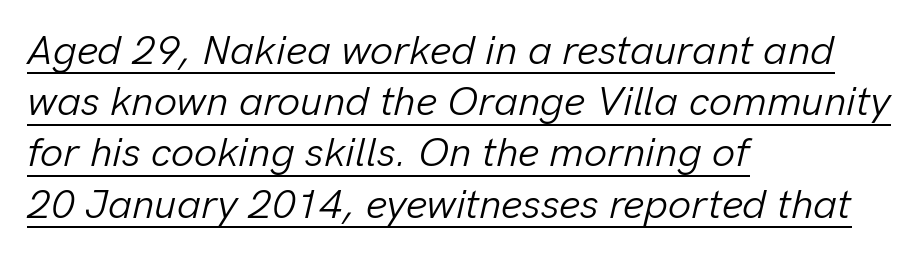
{"italic": "yes", "lean": "right", "slant_degrees": 13, "bold": "no", "weight": "light", "width": "normal", "stroke_contrast": "low", "x_height": "medium", "monospaced": "no", "underline": "yes", "align": "left", "line_spacing": "normal", "line_spacing_ratio": 1.25, "letter_spacing": "normal", "letter_spacing_em": 0.0, "glyph_px": 41}
